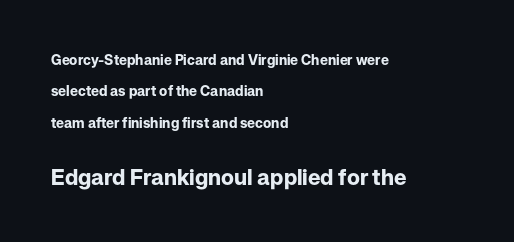
{"italic": "no", "bold": "yes", "underline": "no", "align": "left", "line_spacing": "loose", "line_spacing_ratio": 2.24, "letter_spacing": "normal", "letter_spacing_em": 0.0, "larger_block": "second", "size_ratio": 1.57, "glyph_px": 22}
